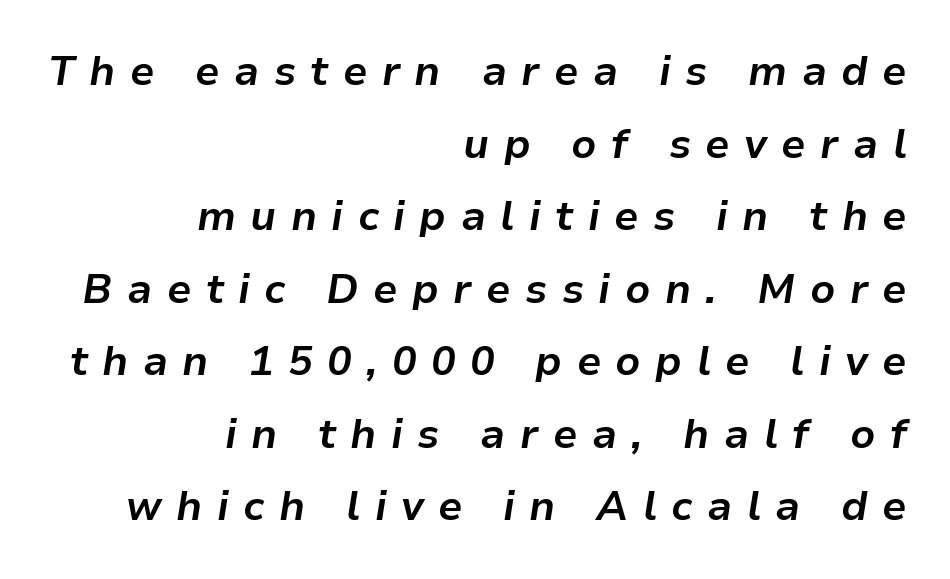
{"italic": "yes", "lean": "right", "slant_degrees": 9, "bold": "yes", "weight": "bold", "width": "normal", "stroke_contrast": "low", "x_height": "medium", "monospaced": "no", "underline": "no", "align": "right", "line_spacing_ratio": 1.77, "letter_spacing": "wide", "letter_spacing_em": 0.35, "glyph_px": 41}
